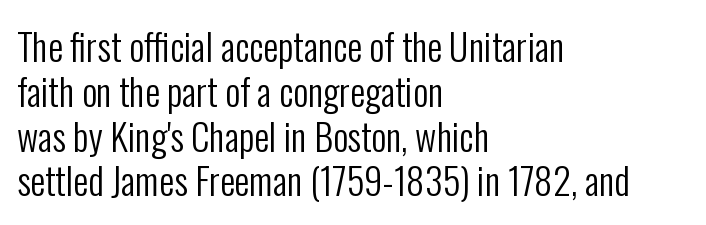
{"serif": "no", "italic": "no", "bold": "no", "weight": "regular", "width": "condensed", "stroke_contrast": "low", "x_height": "medium", "monospaced": "no", "underline": "no", "align": "left", "line_spacing_ratio": 1.21, "letter_spacing": "normal", "letter_spacing_em": 0.0, "glyph_px": 37}
